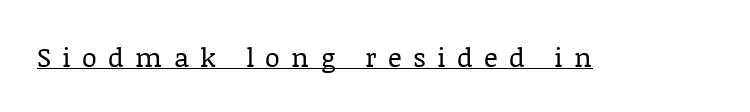
The image shows 27 px text type, upright; set unusually wide letter spacing (+0.42 em), underlined.
